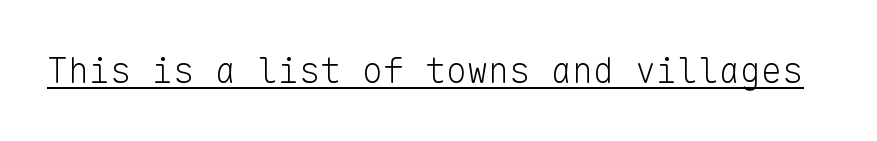
{"serif": "no", "italic": "no", "bold": "no", "weight": "light", "width": "normal", "stroke_contrast": "low", "x_height": "medium", "monospaced": "yes", "underline": "yes", "letter_spacing": "normal", "letter_spacing_em": 0.0, "glyph_px": 35}
